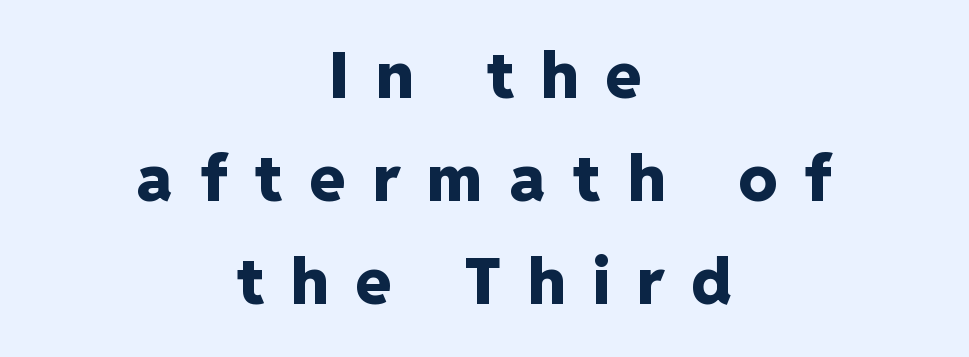
Q: Is the text bold? A: Yes.
Q: Is the text italic (slanted)? A: No, it is upright.
Q: Is the typeface a serif or a sans-serif typeface? A: Sans-serif.
Q: Is the text underlined? A: No.
Q: How is the paragraph aligned? A: Centered.
Q: Is the spacing between letters normal or unusually wide? A: Unusually wide.
Q: Is the spacing between lines tight, normal or loose? A: Normal.
Q: Width (condensed, normal, or wide)? A: Normal.
Q: Stroke contrast? A: Low.
Q: x-height? A: Medium.
Q: Monospaced? A: No.
